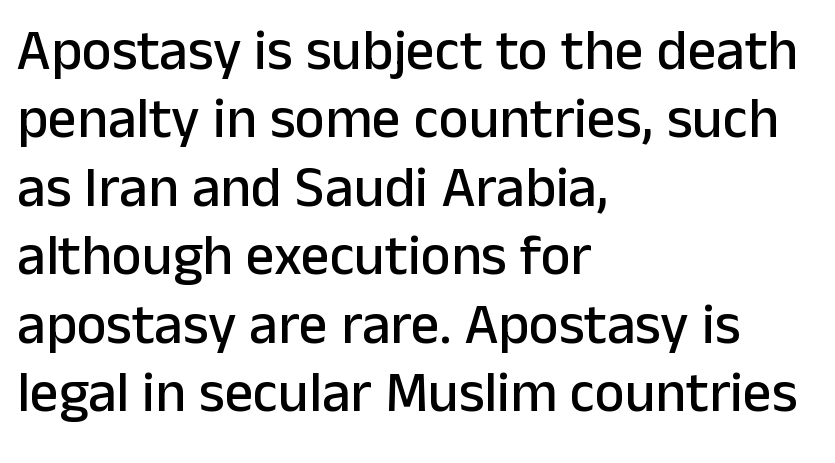
{"serif": "no", "italic": "no", "width": "normal", "stroke_contrast": "low", "x_height": "medium", "monospaced": "no", "underline": "no", "align": "left", "line_spacing_ratio": 1.2, "letter_spacing": "normal", "letter_spacing_em": 0.0, "glyph_px": 57}
